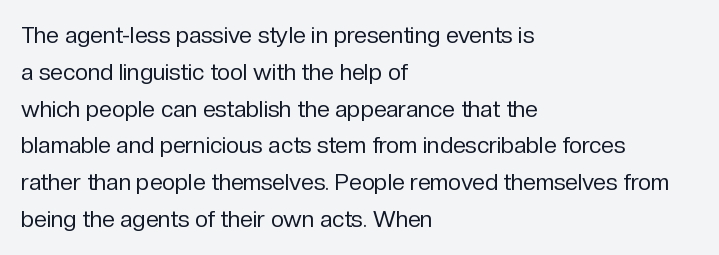
The image shows 23 px text type, upright; set left-aligned, normal line spacing (1.6x), normal letter spacing, not underlined.
